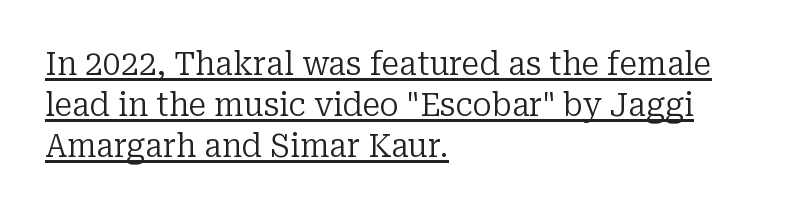
The image shows 32 px regular-weight serif type, upright; set left-aligned, normal line spacing (1.28x), normal letter spacing, underlined; low stroke contrast and a medium x-height.
